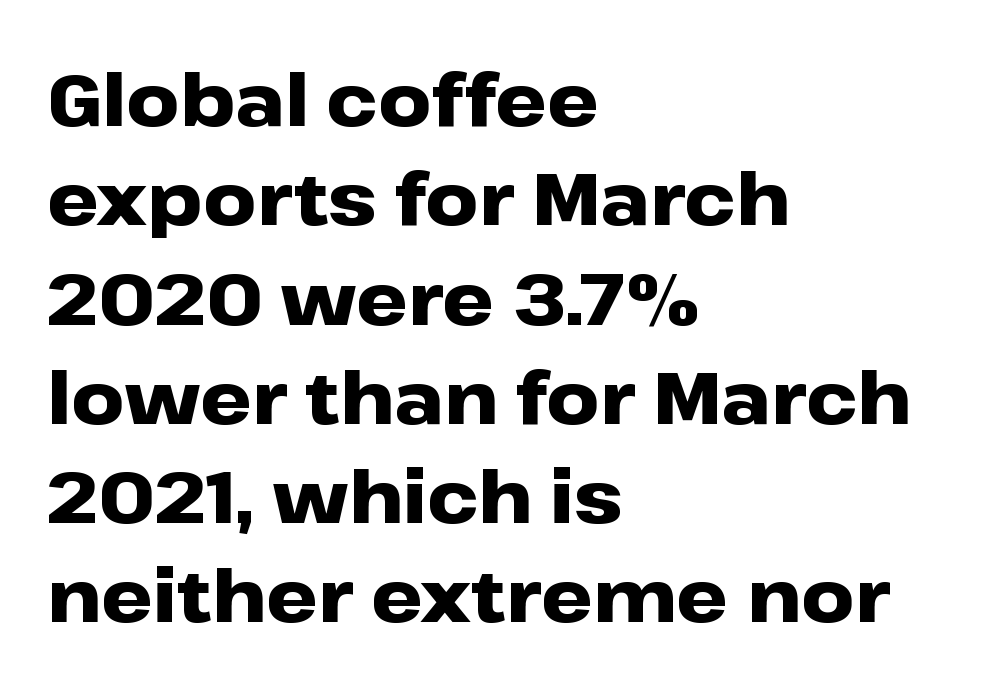
{"serif": "no", "italic": "no", "bold": "yes", "weight": "heavy", "width": "wide", "stroke_contrast": "low", "x_height": "medium", "monospaced": "no", "underline": "no", "align": "left", "line_spacing": "normal", "line_spacing_ratio": 1.36, "letter_spacing": "normal", "letter_spacing_em": 0.0, "glyph_px": 73}
